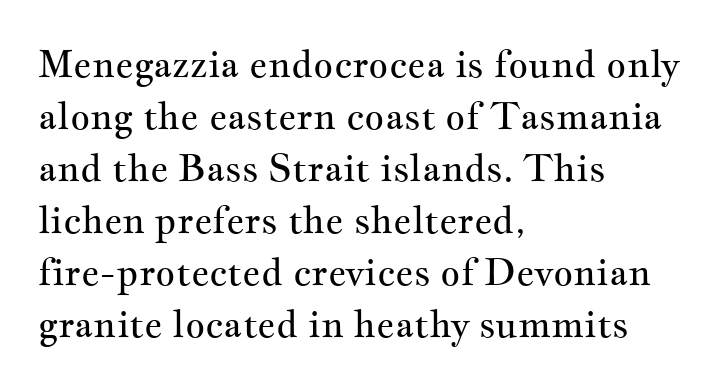
Q: Is the text bold? A: No.
Q: Is the text italic (slanted)? A: No, it is upright.
Q: Is the typeface a serif or a sans-serif typeface? A: Serif.
Q: Is the text underlined? A: No.
Q: How is the paragraph aligned? A: Left-aligned.
Q: Is the spacing between letters normal or unusually wide? A: Normal.
Q: Is the spacing between lines tight, normal or loose? A: Normal.
Q: Width (condensed, normal, or wide)? A: Wide.
Q: Stroke contrast? A: Medium.
Q: x-height? A: Small.
Q: Monospaced? A: No.
